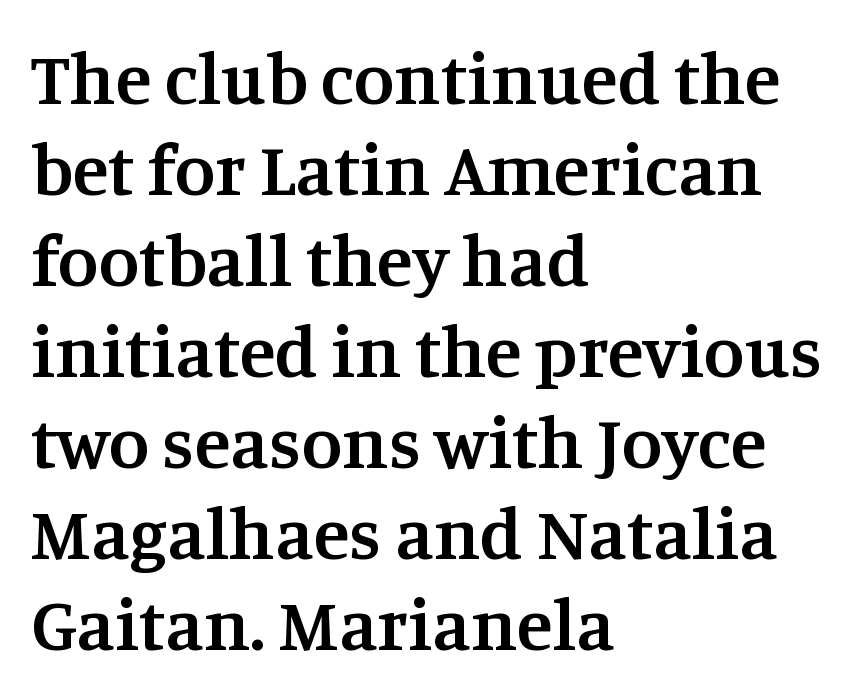
Q: Is the text bold? A: Semi-bold.
Q: Is the text italic (slanted)? A: No, it is upright.
Q: Is the typeface a serif or a sans-serif typeface? A: Serif.
Q: Is the text underlined? A: No.
Q: How is the paragraph aligned? A: Left-aligned.
Q: Is the spacing between letters normal or unusually wide? A: Normal.
Q: Width (condensed, normal, or wide)? A: Normal.
Q: Stroke contrast? A: Medium.
Q: x-height? A: Large.
Q: Monospaced? A: No.
